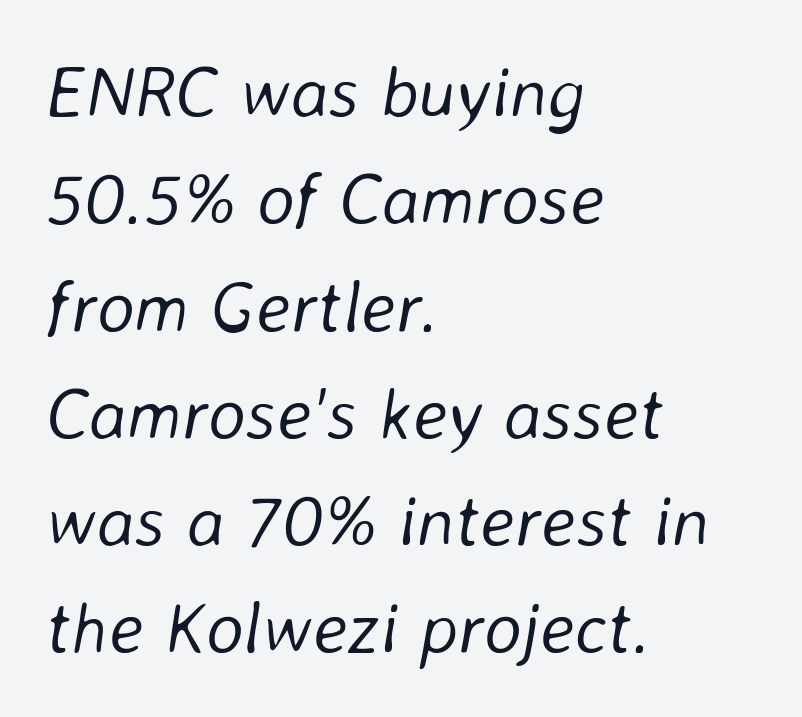
{"italic": "yes", "lean": "right", "slant_degrees": 8, "bold": "no", "weight": "light", "width": "normal", "stroke_contrast": "low", "x_height": "medium", "monospaced": "no", "underline": "no", "align": "left", "line_spacing": "normal", "line_spacing_ratio": 1.49, "letter_spacing": "normal", "letter_spacing_em": 0.0, "glyph_px": 72}
